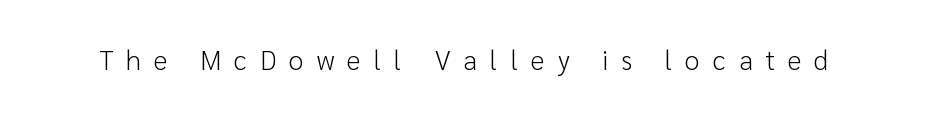
The image shows 27 px text type, upright; set unusually wide letter spacing (+0.48 em), not underlined.
